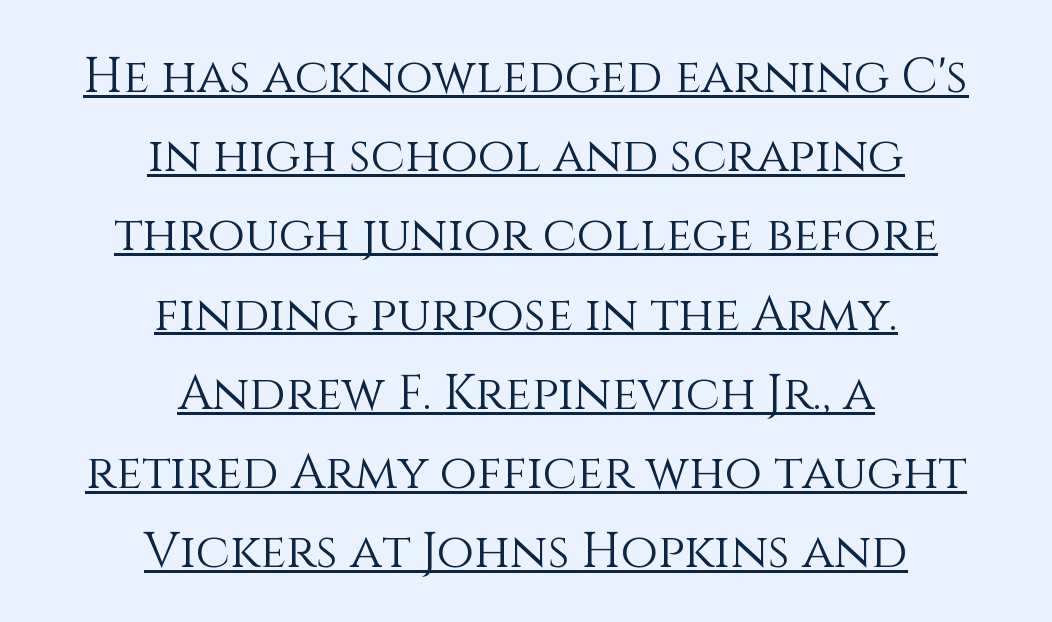
The image shows 48 px light type, upright; set centered, normal line spacing (1.65x), normal letter spacing, underlined; medium stroke contrast and a large x-height.
